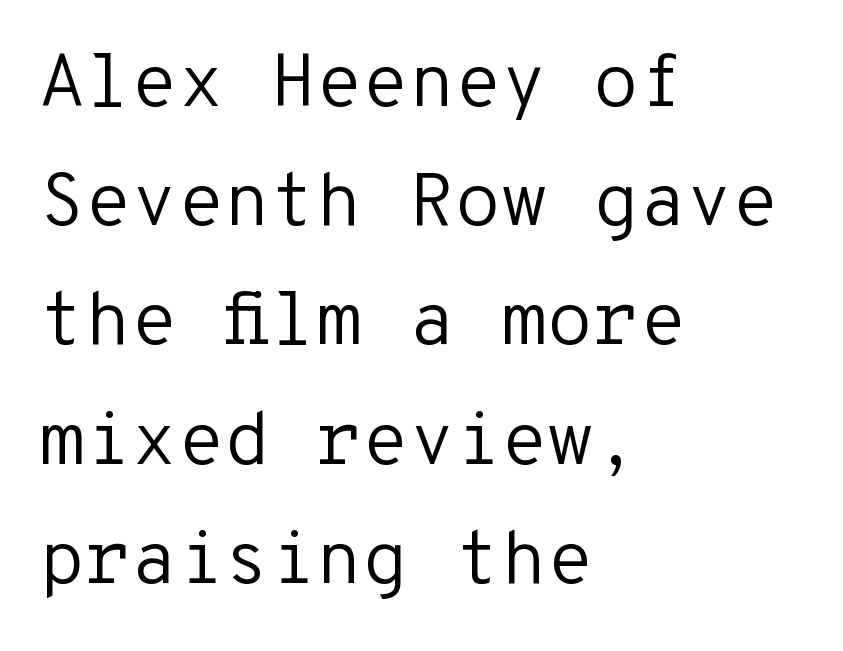
Interline gaps are of average width in this sample. Serifs: no, the terminals of the letterforms are clean. Tall strokes in this sample are plumb rather than angled. These lines are rendered in a fixed-pitch font. Compared with typical body copy, the letter spacing here is the same. Honestly, there is no underline to notice here at all.
